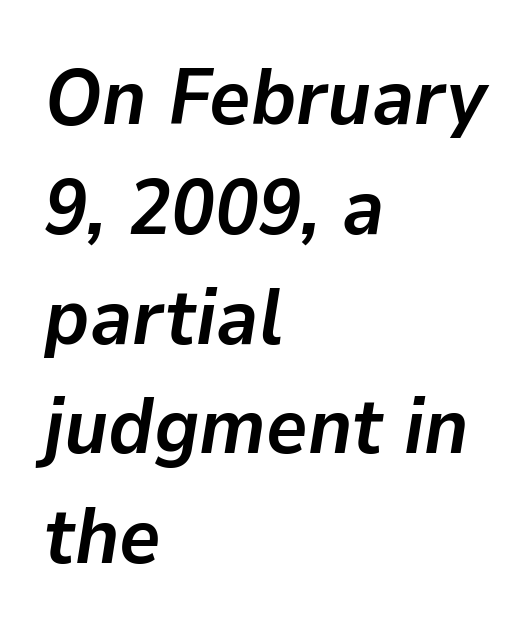
Q: Is the text bold? A: Yes.
Q: Is the text italic (slanted)? A: Yes, it leans right by about 9 degrees.
Q: Is the text underlined? A: No.
Q: How is the paragraph aligned? A: Left-aligned.
Q: Is the spacing between letters normal or unusually wide? A: Normal.
Q: Is the spacing between lines tight, normal or loose? A: Normal.
Q: Width (condensed, normal, or wide)? A: Normal.
Q: Stroke contrast? A: Low.
Q: x-height? A: Medium.
Q: Monospaced? A: No.
